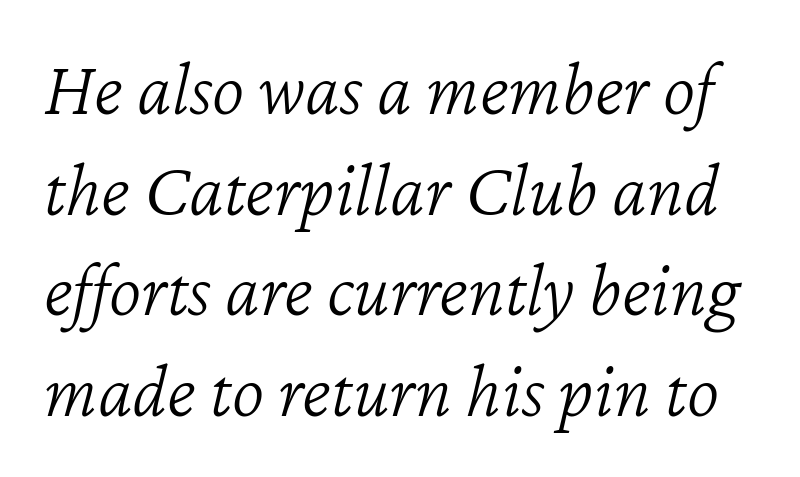
{"italic": "yes", "lean": "right", "slant_degrees": 12, "bold": "no", "weight": "light", "width": "normal", "stroke_contrast": "low", "x_height": "medium", "monospaced": "no", "underline": "no", "line_spacing": "normal", "line_spacing_ratio": 1.29, "letter_spacing": "normal", "letter_spacing_em": 0.0, "glyph_px": 78}
